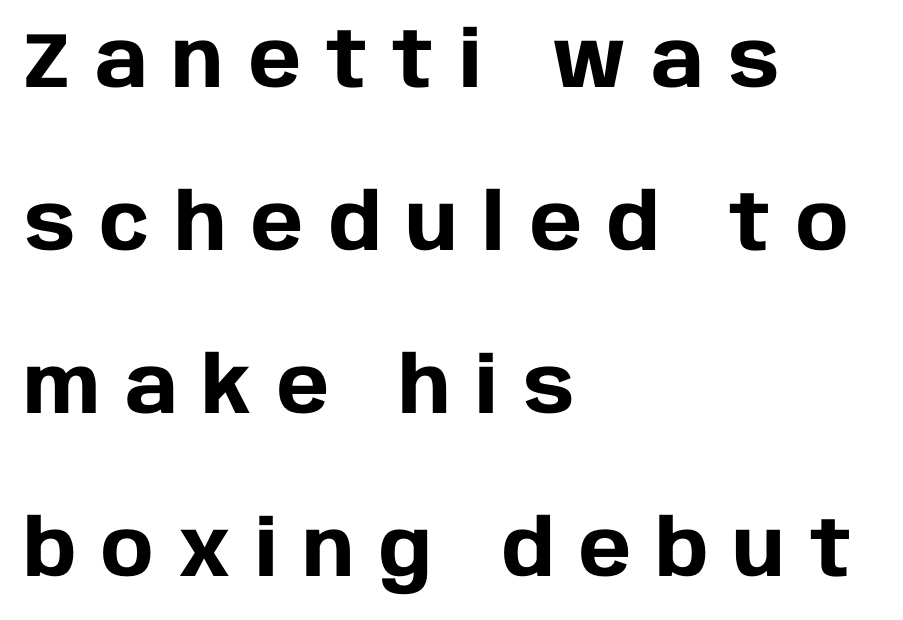
{"serif": "no", "italic": "no", "bold": "yes", "weight": "heavy", "width": "normal", "stroke_contrast": "low", "x_height": "large", "monospaced": "no", "underline": "no", "align": "left", "line_spacing": "loose", "line_spacing_ratio": 2.09, "letter_spacing": "wide", "letter_spacing_em": 0.32, "glyph_px": 78}
